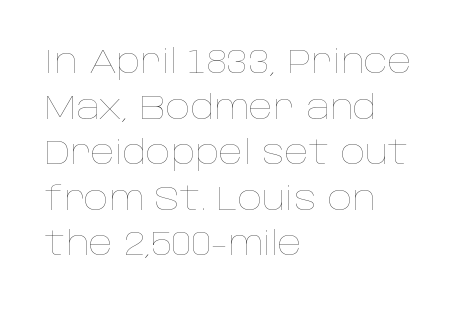
The image shows 34 px thin type, upright; set left-aligned, normal line spacing (1.34x), normal letter spacing, not underlined; low stroke contrast and a large x-height.
